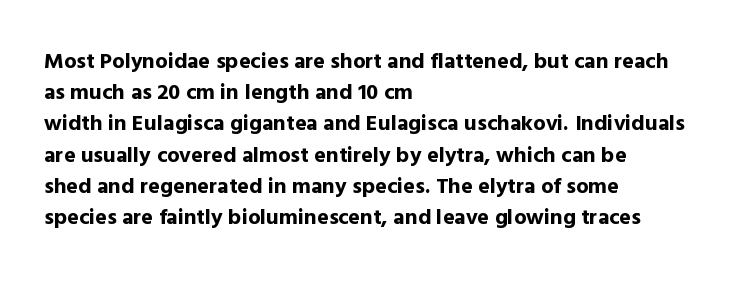
Q: Is the text bold? A: Yes.
Q: Is the text italic (slanted)? A: No, it is upright.
Q: Is the text underlined? A: No.
Q: How is the paragraph aligned? A: Left-aligned.
Q: Is the spacing between letters normal or unusually wide? A: Normal.
Q: Is the spacing between lines tight, normal or loose? A: Normal.
